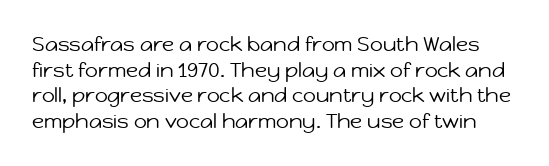
Nobody touched the tracking dial on this one. This sample keeps an unexceptional amount of space between lines. A typesetter would mark this as roman, not italic. No letter is thick-stroked: the sample isn't bold. Descenders hang freely into open space.
